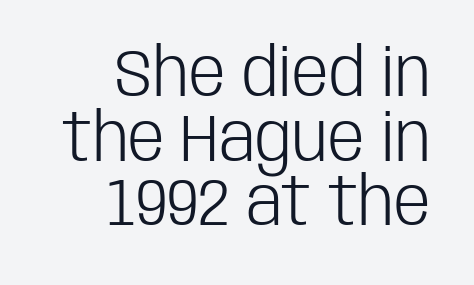
Varying glyph widths throughout — classic text-font behaviour. Students, observe: this is what under-led, compact text looks like. Casual observation: everything's shoved over to the right. A quiet, ordinary-to-light weight characterises the typeface.
